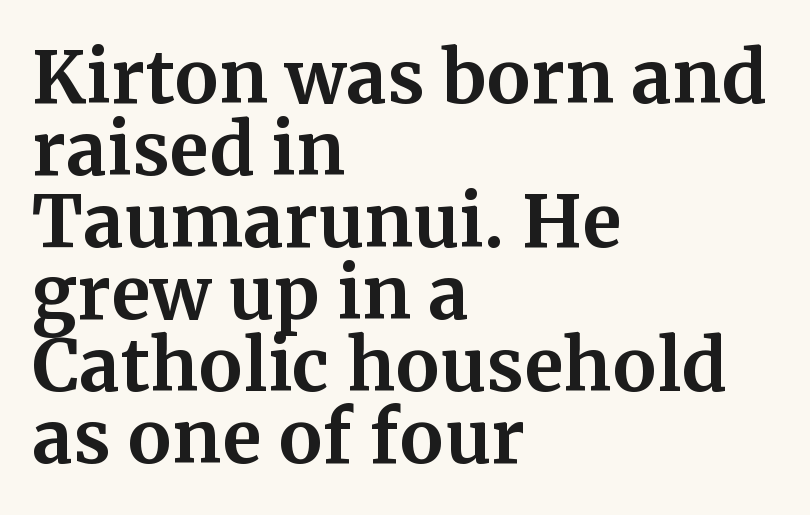
Bold? Absolutely — the strokes are thick and heavy. Think of a printed novel: that variable character pitch is what you see here. This sample uses an upright cut, with every glyph sitting square on the baseline. The rendering shows small feet on the letterforms — a serif design.
